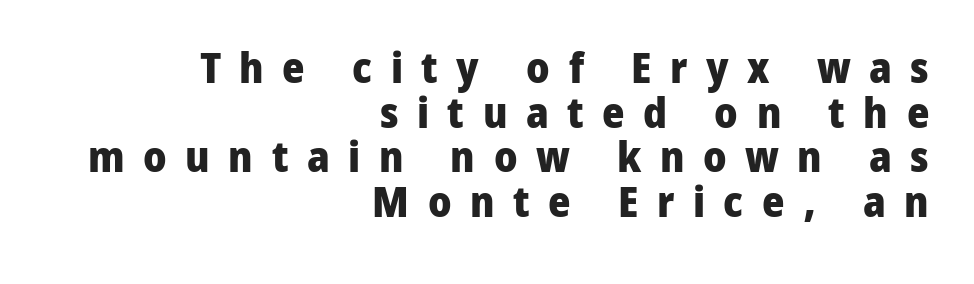
Q: Is the text bold? A: Yes.
Q: Is the text italic (slanted)? A: No, it is upright.
Q: Is the typeface a serif or a sans-serif typeface? A: Sans-serif.
Q: Is the text underlined? A: No.
Q: How is the paragraph aligned? A: Right-aligned.
Q: Is the spacing between letters normal or unusually wide? A: Unusually wide.
Q: Is the spacing between lines tight, normal or loose? A: Tight.
Q: Width (condensed, normal, or wide)? A: Normal.
Q: Stroke contrast? A: Low.
Q: x-height? A: Medium.
Q: Monospaced? A: No.
